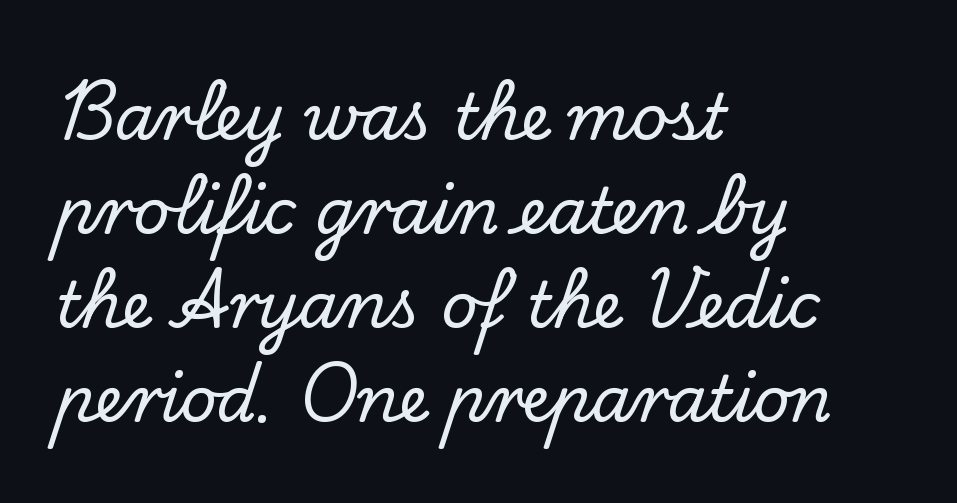
Q: Is the text italic (slanted)? A: Yes.
Q: Is the typeface a serif or a sans-serif typeface? A: Serif.
Q: Is the text underlined? A: No.
Q: How is the paragraph aligned? A: Left-aligned.
Q: Is the spacing between letters normal or unusually wide? A: Normal.
Q: Is the spacing between lines tight, normal or loose? A: Normal.
Q: Width (condensed, normal, or wide)? A: Normal.
Q: Stroke contrast? A: Low.
Q: x-height? A: Small.
Q: Monospaced? A: No.
